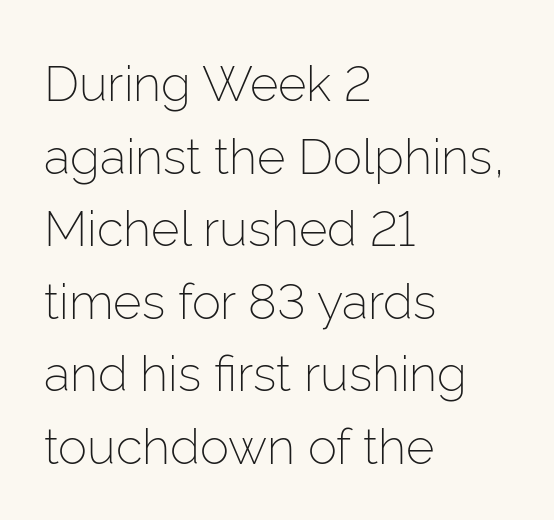
Q: Is the text bold? A: No.
Q: Is the text italic (slanted)? A: No, it is upright.
Q: Is the typeface a serif or a sans-serif typeface? A: Sans-serif.
Q: Is the text underlined? A: No.
Q: How is the paragraph aligned? A: Left-aligned.
Q: Is the spacing between letters normal or unusually wide? A: Normal.
Q: Is the spacing between lines tight, normal or loose? A: Normal.
Q: Width (condensed, normal, or wide)? A: Normal.
Q: Stroke contrast? A: Low.
Q: x-height? A: Medium.
Q: Monospaced? A: No.
